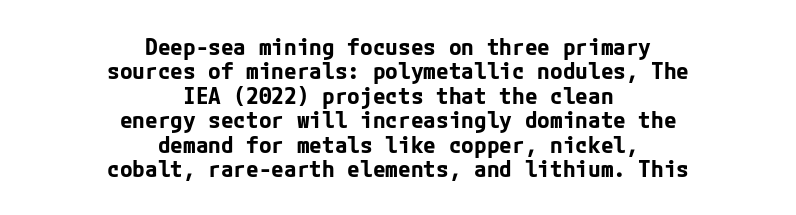
{"italic": "no", "bold": "yes", "underline": "no", "align": "center", "line_spacing": "tight", "line_spacing_ratio": 1.06, "letter_spacing": "normal", "letter_spacing_em": 0.0, "glyph_px": 23}
